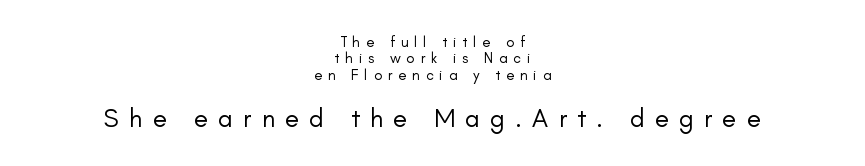
{"italic": "no", "bold": "no", "underline": "no", "align": "center", "line_spacing": "tight", "line_spacing_ratio": 1.09, "letter_spacing": "wide", "letter_spacing_em": 0.39, "larger_block": "second", "size_ratio": 1.73, "glyph_px": 26}
